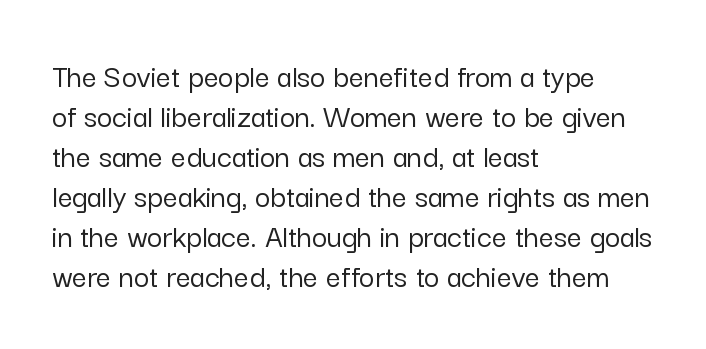
The image shows 33 px sans-serif type, upright; set left-aligned, line spacing 1.21x, normal letter spacing, not underlined; low stroke contrast and a medium x-height.
